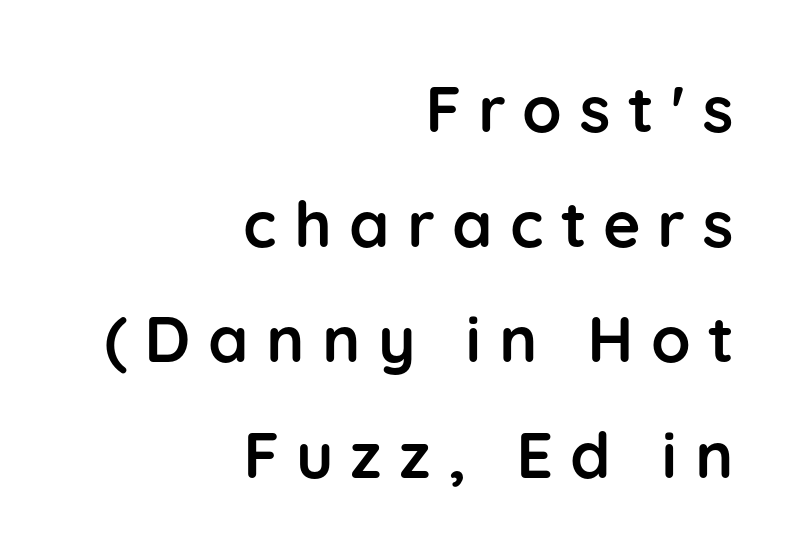
The tracking reads as deliberately expanded to a designer's eye. The passage shown is typed in a proportional face where columns would drift. Strong, thick strokes mark this as bold type. The typeface chosen for these lines omits serifs. Ordinary non-slanted type is in use.
